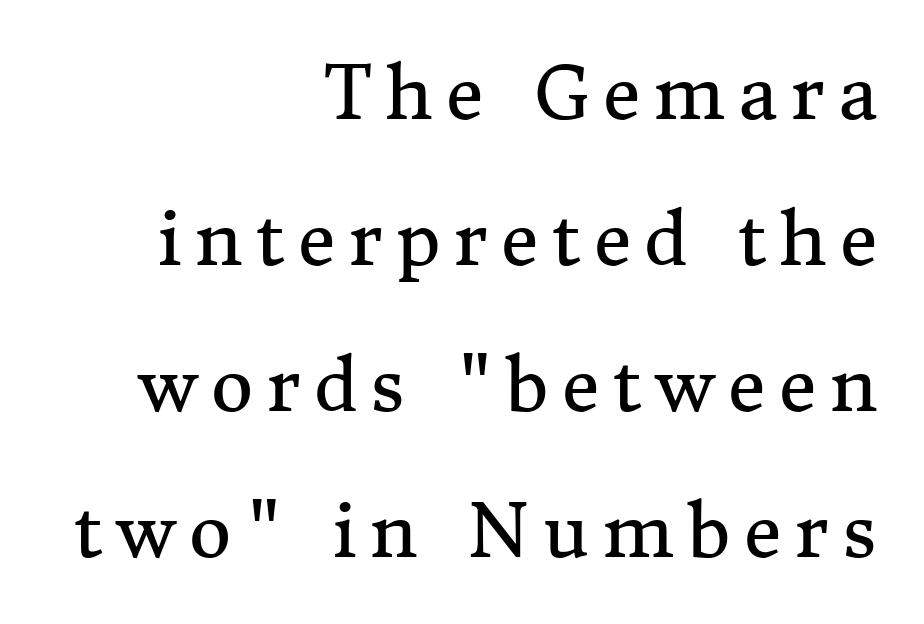
Q: Is the text bold? A: No.
Q: Is the text italic (slanted)? A: No, it is upright.
Q: Is the typeface a serif or a sans-serif typeface? A: Serif.
Q: Is the text underlined? A: No.
Q: How is the paragraph aligned? A: Right-aligned.
Q: Is the spacing between lines tight, normal or loose? A: Loose.
Q: Width (condensed, normal, or wide)? A: Normal.
Q: Stroke contrast? A: Medium.
Q: x-height? A: Medium.
Q: Monospaced? A: No.
